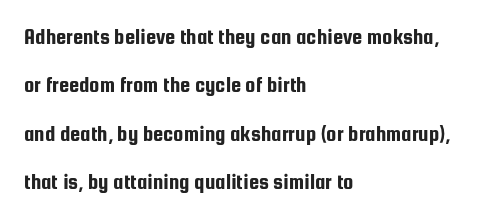
Q: Is the text italic (slanted)? A: No, it is upright.
Q: Is the text underlined? A: No.
Q: How is the paragraph aligned? A: Left-aligned.
Q: Is the spacing between letters normal or unusually wide? A: Normal.
Q: Is the spacing between lines tight, normal or loose? A: Loose.
